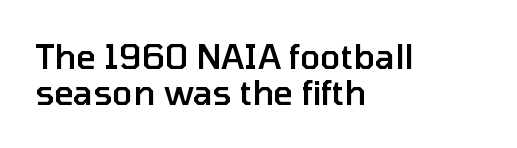
Are there feet on the stems? There aren't — it's a sans. Standard letterfit; no display-style spreading of the glyphs. The paragraph shown leans on its left margin. Is there much room between lines? No — they nearly touch. The foot of each line stays bare and open. The characters look somewhat weighty, a semibold short of true bold.
